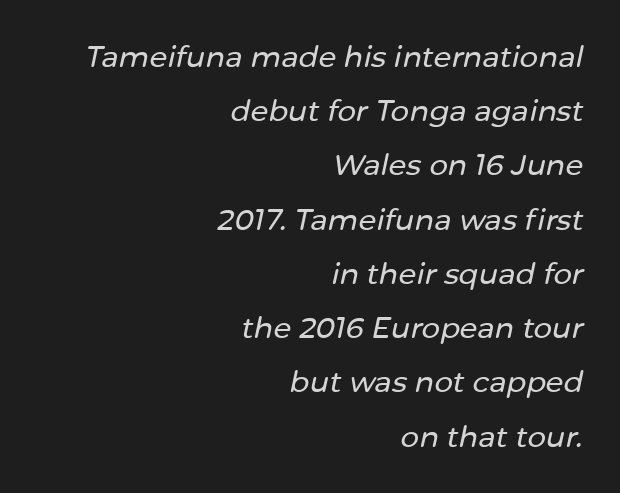
Q: Is the text italic (slanted)? A: Yes, it leans right by about 12 degrees.
Q: Is the text underlined? A: No.
Q: How is the paragraph aligned? A: Right-aligned.
Q: Is the spacing between letters normal or unusually wide? A: Normal.
Q: Width (condensed, normal, or wide)? A: Normal.
Q: Stroke contrast? A: Low.
Q: x-height? A: Medium.
Q: Monospaced? A: No.
